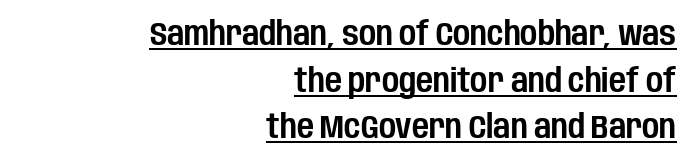
{"serif": "no", "italic": "no", "width": "condensed", "stroke_contrast": "low", "x_height": "large", "monospaced": "no", "underline": "yes", "align": "right", "line_spacing": "normal", "line_spacing_ratio": 1.41, "letter_spacing": "normal", "letter_spacing_em": 0.0, "glyph_px": 33}
